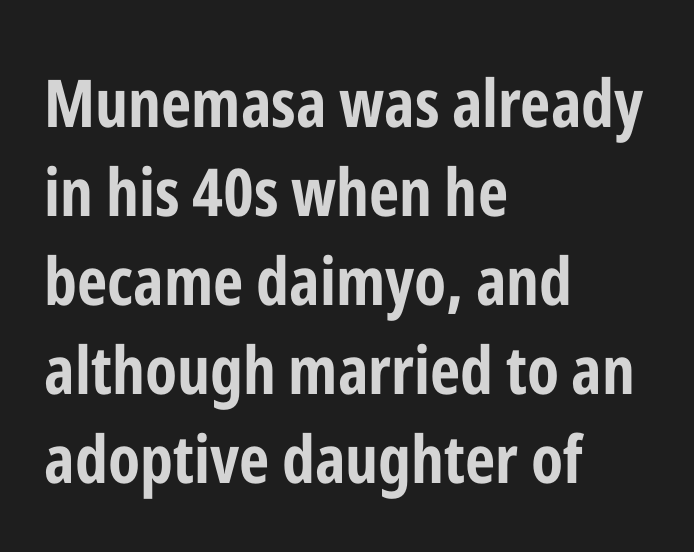
The image shows 66 px bold, condensed sans-serif type, upright; set left-aligned, normal line spacing (1.35x), normal letter spacing, not underlined; low stroke contrast and a medium x-height.
